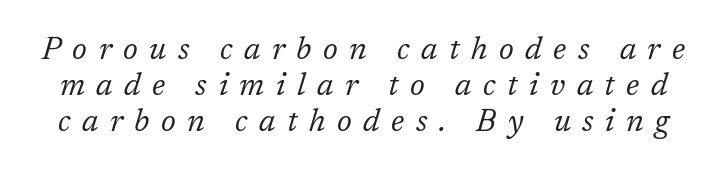
Q: Is the text bold? A: No.
Q: Is the text italic (slanted)? A: Yes, it leans right by about 17 degrees.
Q: Is the typeface a serif or a sans-serif typeface? A: Serif.
Q: Is the text underlined? A: No.
Q: Is the spacing between letters normal or unusually wide? A: Unusually wide.
Q: Width (condensed, normal, or wide)? A: Normal.
Q: Stroke contrast? A: Low.
Q: x-height? A: Medium.
Q: Monospaced? A: No.
